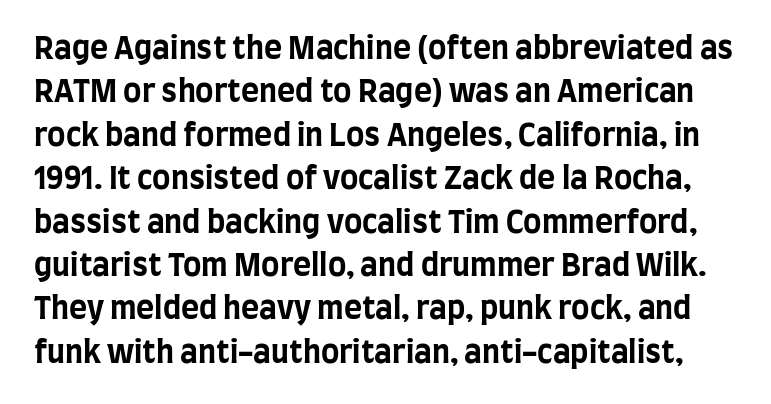
Q: Is the text bold? A: Yes.
Q: Is the text italic (slanted)? A: No, it is upright.
Q: Is the typeface a serif or a sans-serif typeface? A: Sans-serif.
Q: Is the text underlined? A: No.
Q: Is the spacing between letters normal or unusually wide? A: Normal.
Q: Is the spacing between lines tight, normal or loose? A: Normal.
Q: Width (condensed, normal, or wide)? A: Condensed.
Q: Stroke contrast? A: Low.
Q: x-height? A: Large.
Q: Monospaced? A: No.
